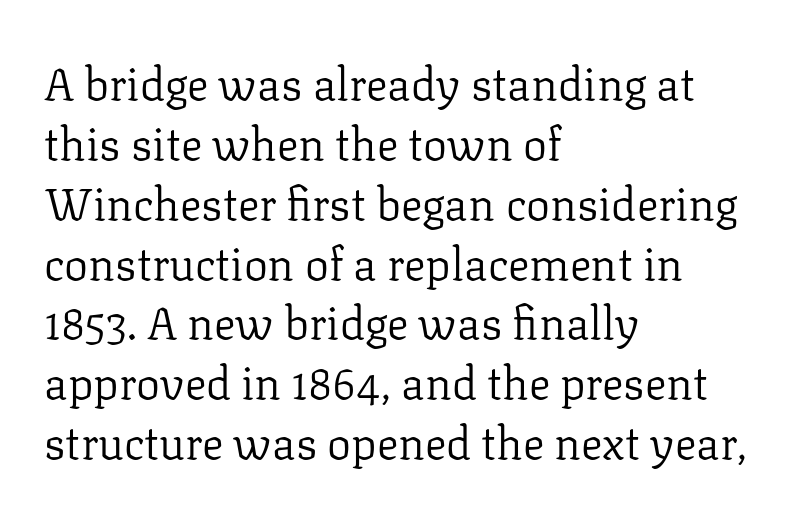
The image shows 45 px regular-weight serif type, upright; set left-aligned, normal line spacing (1.33x), normal letter spacing, not underlined; low stroke contrast and a medium x-height.
